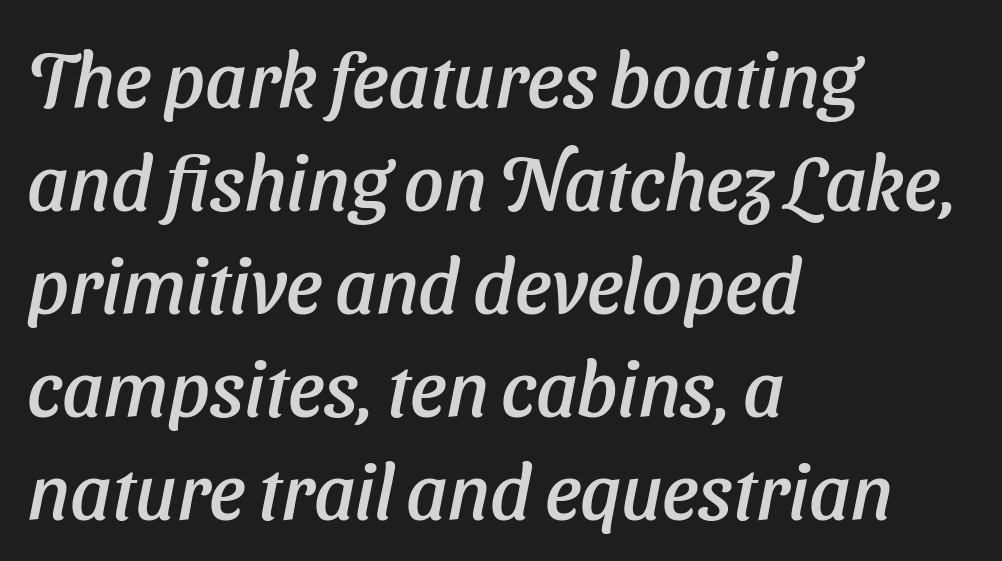
The face used here is proportionally spaced, like ordinary book or web type. Underline: absent. Short note: letters normally spaced. Is the block centered? No — it sits flush against the left margin. The text carries the slant typical of an italic or oblique font.
